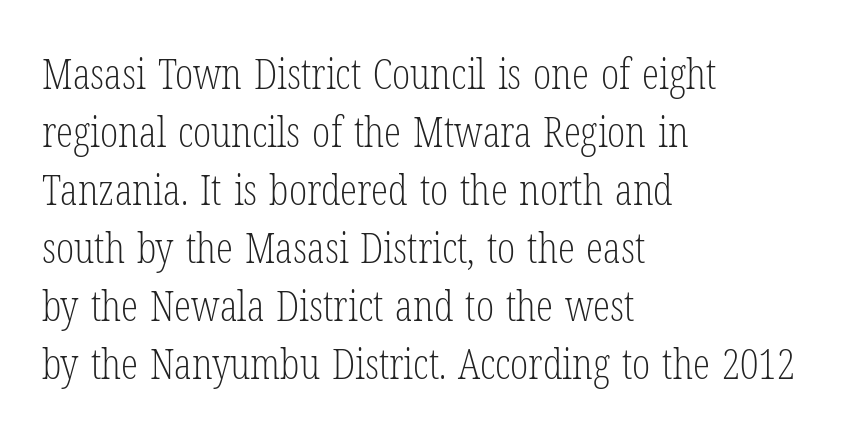
Q: Is the text bold? A: No.
Q: Is the text italic (slanted)? A: No, it is upright.
Q: Is the typeface a serif or a sans-serif typeface? A: Serif.
Q: Is the text underlined? A: No.
Q: How is the paragraph aligned? A: Left-aligned.
Q: Is the spacing between letters normal or unusually wide? A: Normal.
Q: Is the spacing between lines tight, normal or loose? A: Normal.
Q: Width (condensed, normal, or wide)? A: Condensed.
Q: Stroke contrast? A: Low.
Q: x-height? A: Medium.
Q: Monospaced? A: No.
